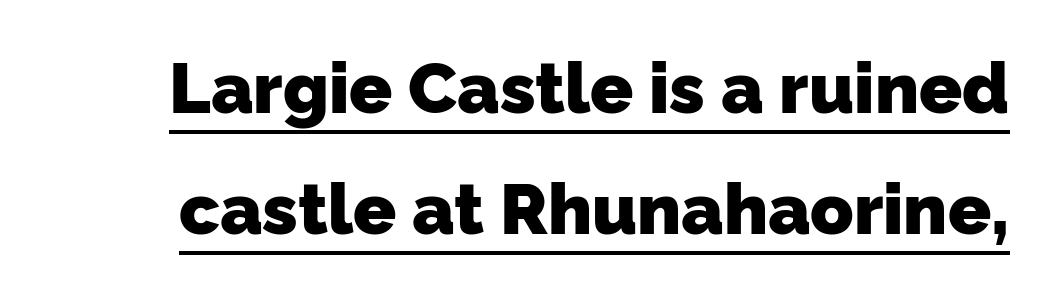
The image shows 71 px heavy sans-serif type; set normal line spacing (1.7x), normal letter spacing, underlined; low stroke contrast and a medium x-height.
